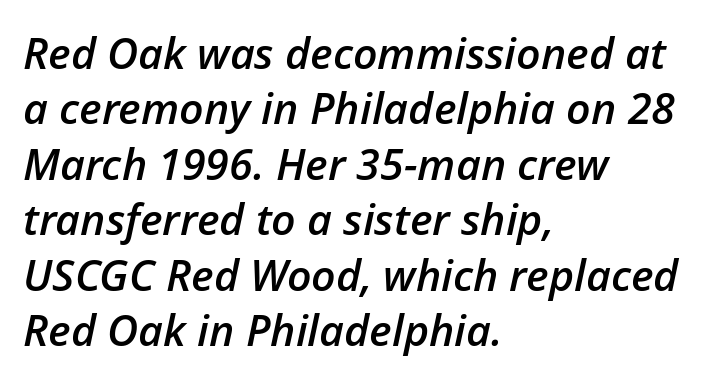
{"italic": "yes", "lean": "right", "slant_degrees": 12, "bold": "semi", "weight": "semibold", "width": "normal", "stroke_contrast": "low", "x_height": "medium", "monospaced": "no", "underline": "no", "align": "left", "line_spacing": "normal", "line_spacing_ratio": 1.29, "letter_spacing": "normal", "letter_spacing_em": 0.0, "glyph_px": 43}
